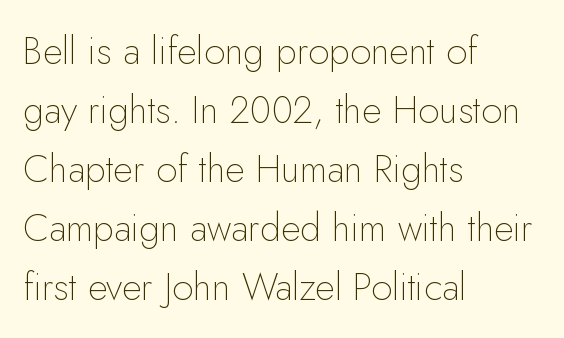
This sample keeps an unexceptional amount of space between lines. Is there any slant? The stems are plumb. Varying glyph widths throughout — classic text-font behaviour. Stems and bowls with no extra thickness — not bold. Anything drawn beneath the words? Only blank space. Caption: multi-line text, flush left, ragged right.
